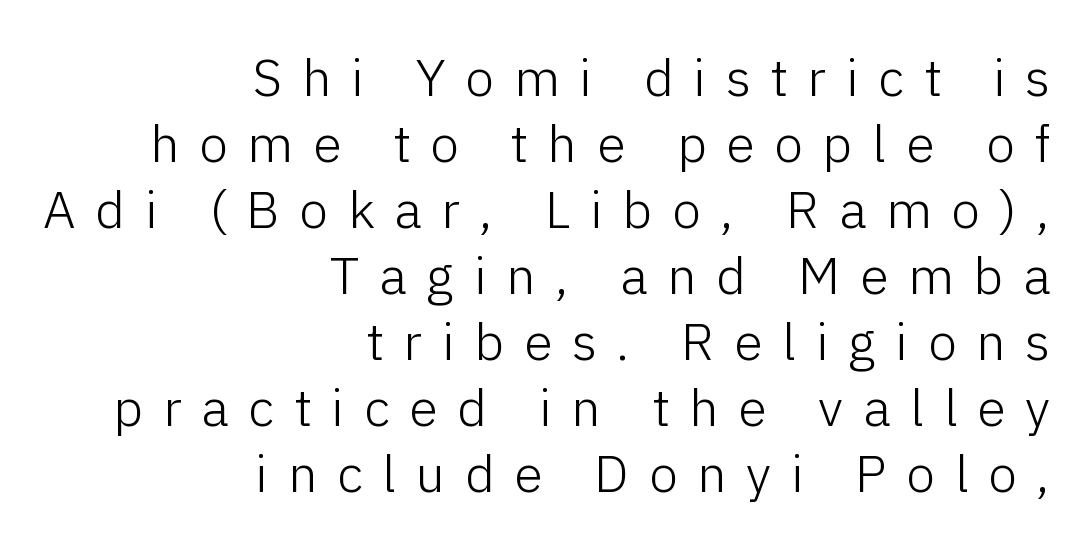
{"serif": "no", "italic": "no", "bold": "no", "weight": "light", "width": "normal", "stroke_contrast": "low", "x_height": "medium", "monospaced": "no", "underline": "no", "align": "right", "line_spacing": "normal", "line_spacing_ratio": 1.27, "letter_spacing": "wide", "letter_spacing_em": 0.38, "glyph_px": 52}
